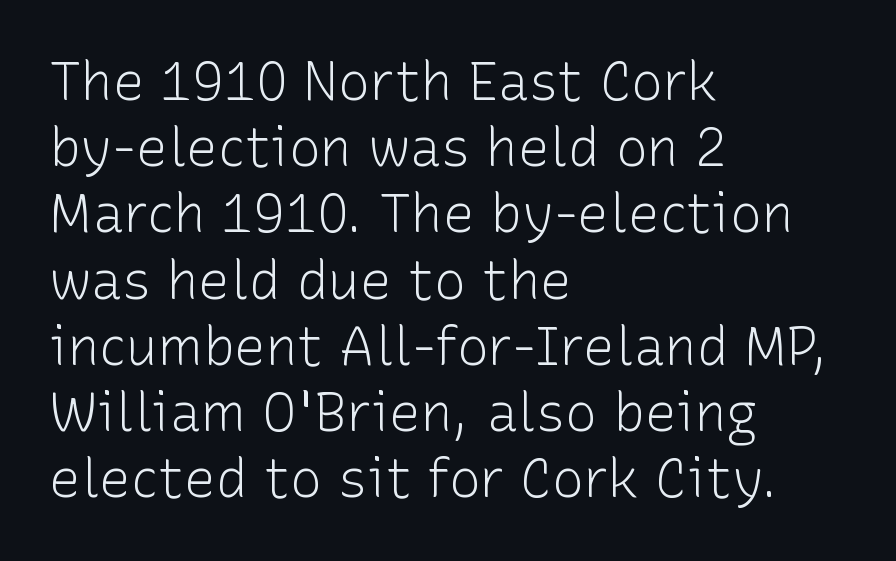
{"serif": "no", "italic": "no", "bold": "no", "weight": "light", "width": "normal", "stroke_contrast": "low", "x_height": "medium", "monospaced": "no", "underline": "no", "align": "left", "line_spacing": "normal", "line_spacing_ratio": 1.25, "letter_spacing": "normal", "letter_spacing_em": 0.0, "glyph_px": 53}
